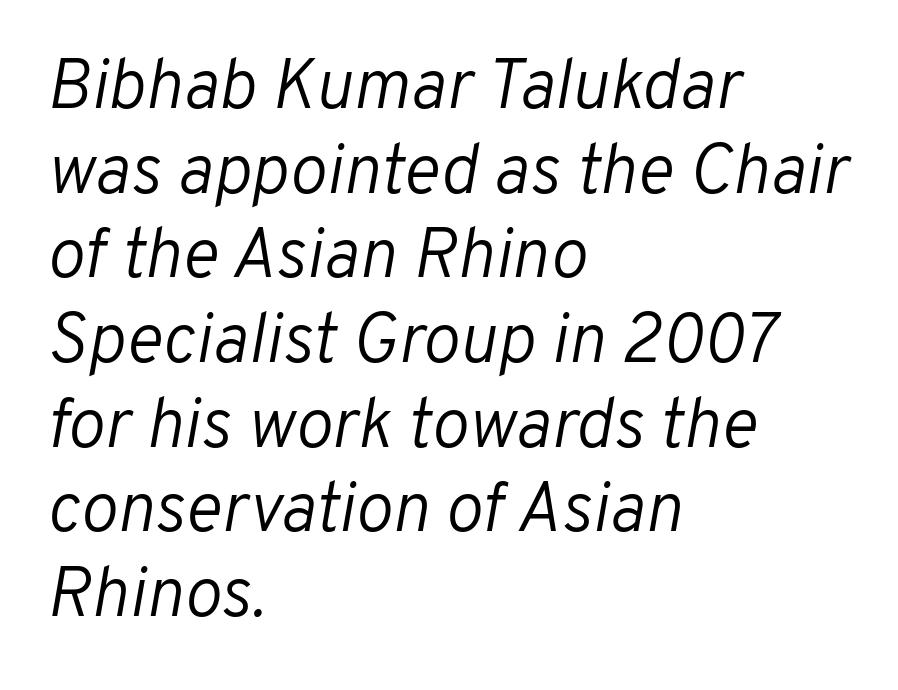
Q: Is the text bold? A: No.
Q: Is the text italic (slanted)? A: Yes, it leans right by about 10 degrees.
Q: Is the text underlined? A: No.
Q: How is the paragraph aligned? A: Left-aligned.
Q: Is the spacing between letters normal or unusually wide? A: Normal.
Q: Width (condensed, normal, or wide)? A: Normal.
Q: Stroke contrast? A: Low.
Q: x-height? A: Medium.
Q: Monospaced? A: No.
